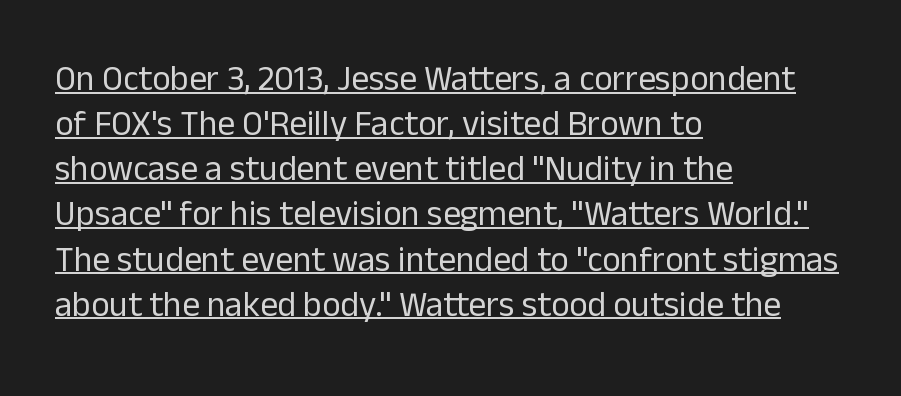
The image shows 35 px regular-weight sans-serif type, upright; set left-aligned, normal line spacing (1.29x), normal letter spacing, underlined; low stroke contrast and a medium x-height.
